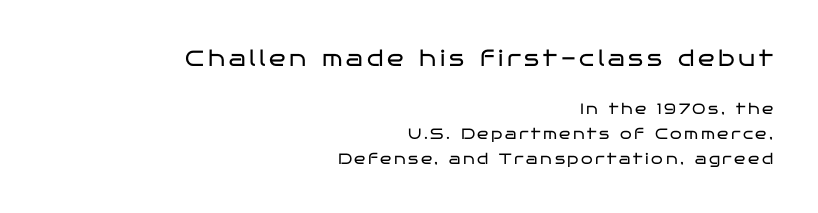
The image shows 22 px text type, upright; set right-aligned, normal line spacing (1.66x), not underlined; the first (top) block is 1.47x larger.
